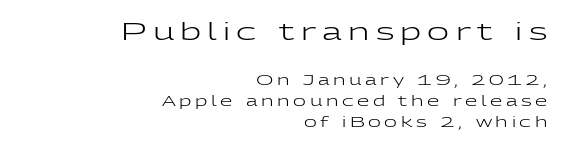
Reading down the column, the eye jumps a familiar distance to each next line. The setting favours the right margin, as signatures and pull-quotes sometimes do. The typeface has the unassuming heft of standard copy or less. Characters follow at a spacing far wider than the type designer built in. In terms of posture, this sample is upright.
